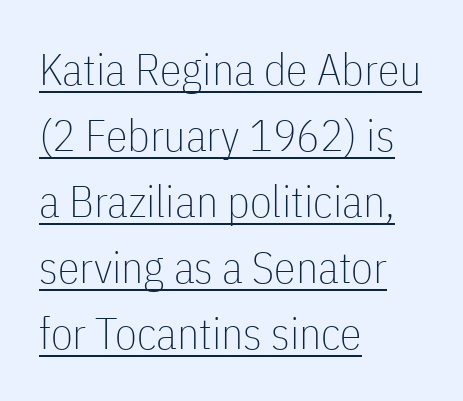
No italicization has been applied; the sample stays upright. You could not count columns in this text — the font is proportionally spaced. Serifs: no, the terminals of the letterforms are clean. Is the block centered? No — it sits flush against the left margin. Nobody touched the tracking dial on this one. Reading down the column, the eye jumps a familiar distance to each next line.
